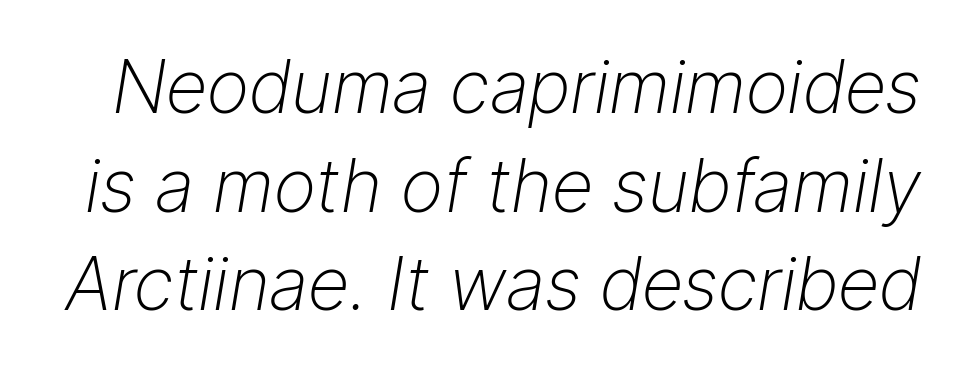
Q: Is the text bold? A: No.
Q: Is the text italic (slanted)? A: Yes, it leans right by about 9 degrees.
Q: Is the text underlined? A: No.
Q: Is the spacing between letters normal or unusually wide? A: Normal.
Q: Is the spacing between lines tight, normal or loose? A: Normal.
Q: Width (condensed, normal, or wide)? A: Normal.
Q: Stroke contrast? A: Low.
Q: x-height? A: Medium.
Q: Monospaced? A: No.
